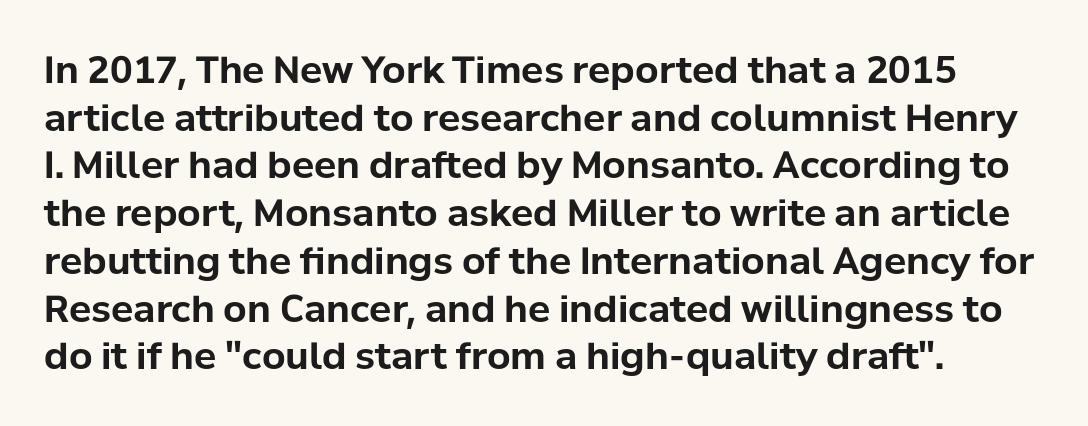
The image shows 37 px bold sans-serif type, upright; set normal line spacing (1.29x), normal letter spacing, not underlined; low stroke contrast and a medium x-height.
